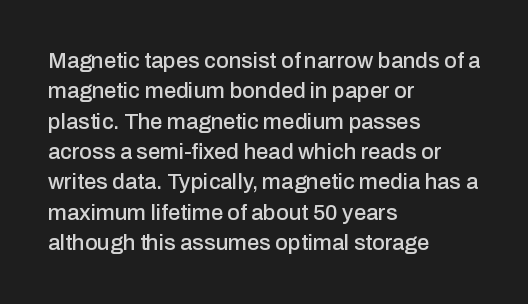
The image shows 22 px text type, upright; set left-aligned, normal line spacing (1.38x), normal letter spacing, not underlined.
